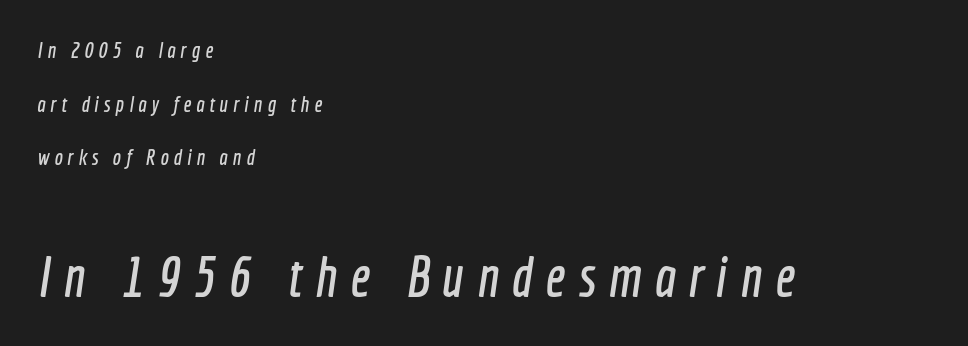
Q: Is the typeface a serif or a sans-serif typeface? A: Sans-serif.
Q: Is the text underlined? A: No.
Q: How is the paragraph aligned? A: Left-aligned.
Q: Is the spacing between letters normal or unusually wide? A: Unusually wide.
Q: Is the spacing between lines tight, normal or loose? A: Loose.
Q: Which block of text is set in a larger size, the first (top) or the second (bottom)? A: The second (bottom) one.
Q: Width (condensed, normal, or wide)? A: Condensed.
Q: x-height? A: Medium.
Q: Monospaced? A: No.
